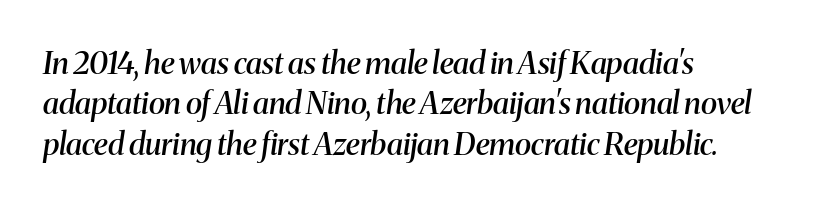
The passage shown leans; its letterforms are oblique. The lines sit at an ordinary, default distance from one another. Plain, unruled lines of type. Here the designer chose a conventional face with non-uniform glyph widths.
